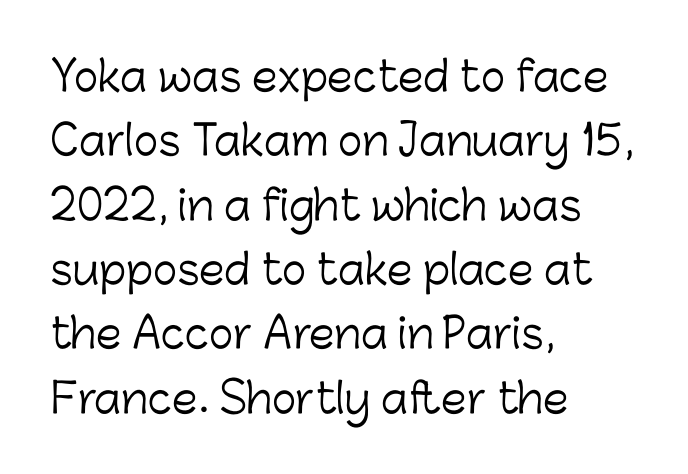
Q: Is the text bold? A: No.
Q: Is the text italic (slanted)? A: No, it is upright.
Q: Is the typeface a serif or a sans-serif typeface? A: Sans-serif.
Q: Is the text underlined? A: No.
Q: How is the paragraph aligned? A: Left-aligned.
Q: Is the spacing between letters normal or unusually wide? A: Normal.
Q: Is the spacing between lines tight, normal or loose? A: Normal.
Q: Width (condensed, normal, or wide)? A: Normal.
Q: Stroke contrast? A: Low.
Q: x-height? A: Medium.
Q: Monospaced? A: No.
